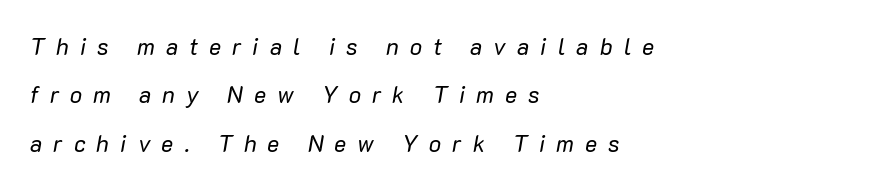
{"italic": "yes", "lean": "right", "slant_degrees": 10, "bold": "no", "underline": "no", "align": "left", "line_spacing": "loose", "line_spacing_ratio": 2.1, "letter_spacing": "wide", "letter_spacing_em": 0.48, "glyph_px": 23}
